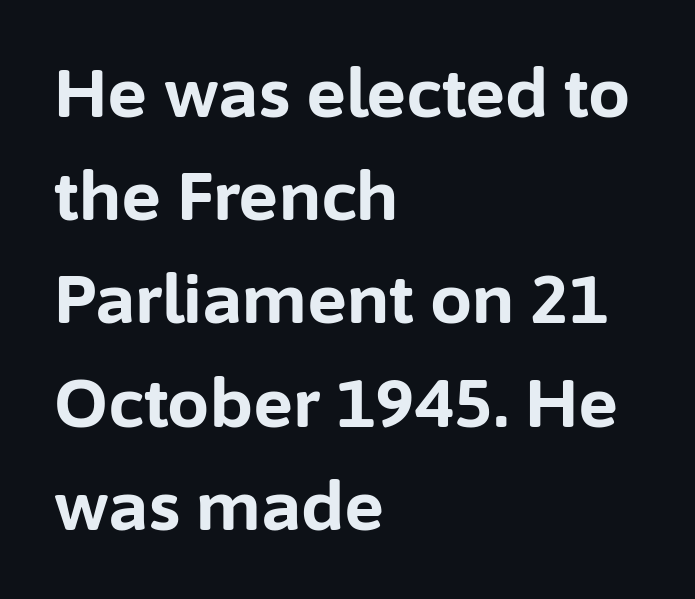
{"serif": "no", "italic": "no", "bold": "yes", "weight": "bold", "width": "normal", "stroke_contrast": "low", "x_height": "medium", "monospaced": "no", "underline": "no", "align": "left", "line_spacing": "normal", "line_spacing_ratio": 1.54, "letter_spacing": "normal", "letter_spacing_em": 0.0, "glyph_px": 67}
